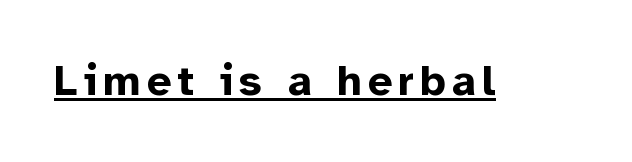
A sans-serif font was chosen for this passage. Does a line run under the words? Yes, clearly. Notice how the stems are strictly vertical — no italics here. Every letter is thick-stroked: bold, no question. Do the characters align in a grid? No, the font is proportional.
